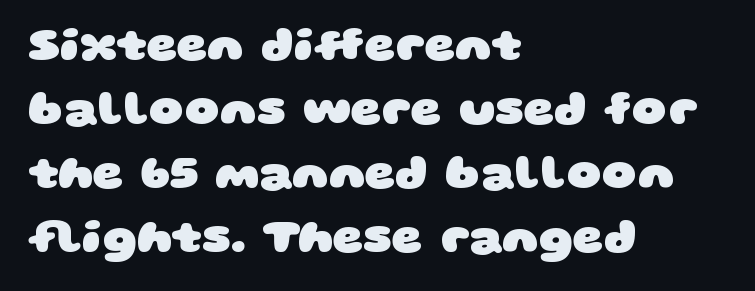
{"serif": "no", "bold": "yes", "weight": "heavy", "width": "wide", "stroke_contrast": "low", "x_height": "large", "monospaced": "no", "underline": "no", "align": "left", "line_spacing": "normal", "line_spacing_ratio": 1.33, "letter_spacing": "normal", "letter_spacing_em": 0.0, "glyph_px": 48}
